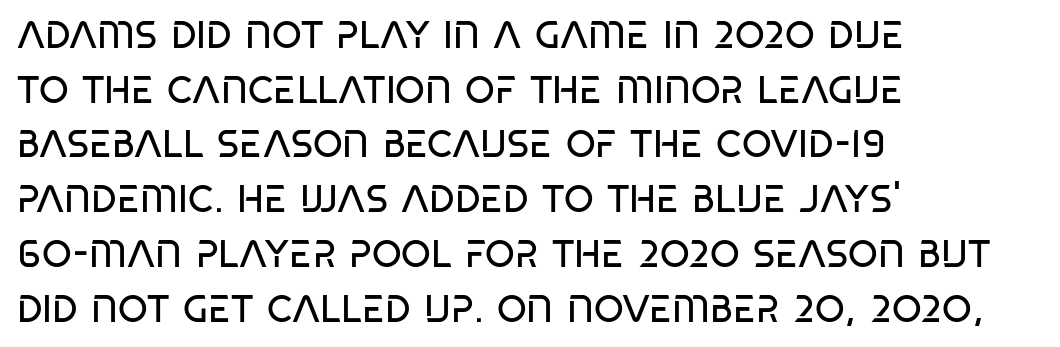
The image shows 38 px regular-weight, condensed sans-serif type, upright; set left-aligned, normal line spacing (1.44x), normal letter spacing, not underlined; low stroke contrast and a large x-height.
